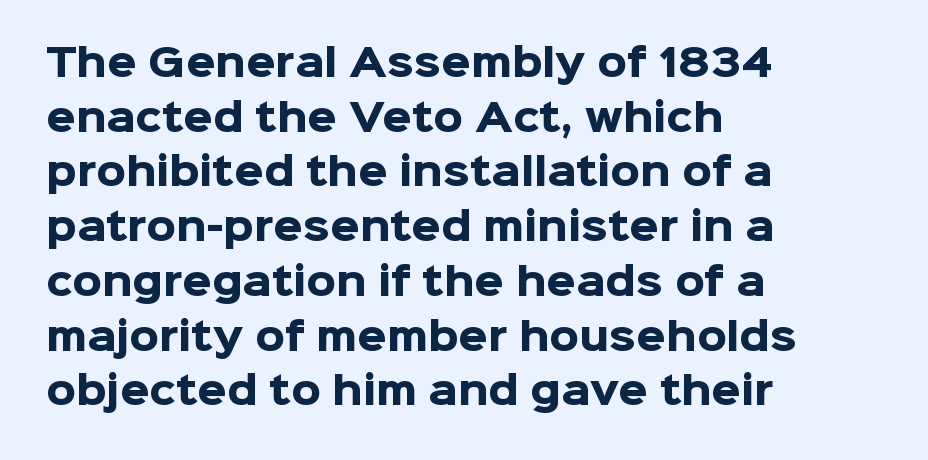
Q: Is the text bold? A: Yes.
Q: Is the text italic (slanted)? A: No, it is upright.
Q: Is the typeface a serif or a sans-serif typeface? A: Sans-serif.
Q: Is the text underlined? A: No.
Q: How is the paragraph aligned? A: Left-aligned.
Q: Is the spacing between letters normal or unusually wide? A: Normal.
Q: Is the spacing between lines tight, normal or loose? A: Normal.
Q: Width (condensed, normal, or wide)? A: Normal.
Q: Stroke contrast? A: Low.
Q: x-height? A: Medium.
Q: Monospaced? A: No.
